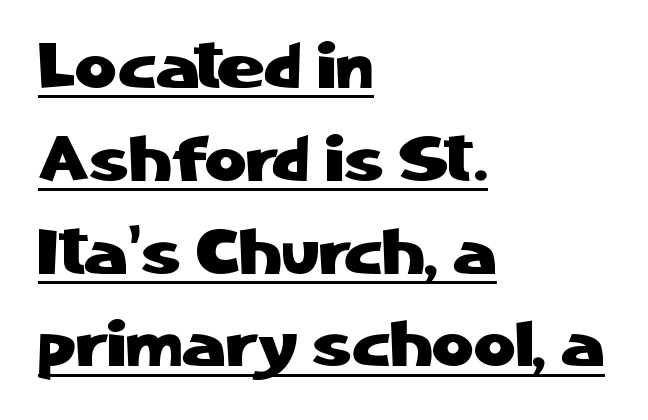
The image shows 64 px sans-serif type, upright; set left-aligned, normal line spacing (1.45x), normal letter spacing, underlined; low stroke contrast and a medium x-height.
